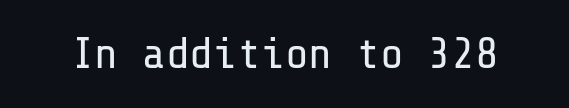
The image shows 44 px regular-weight sans-serif type, upright; set normal letter spacing, not underlined; low stroke contrast and a medium x-height.
